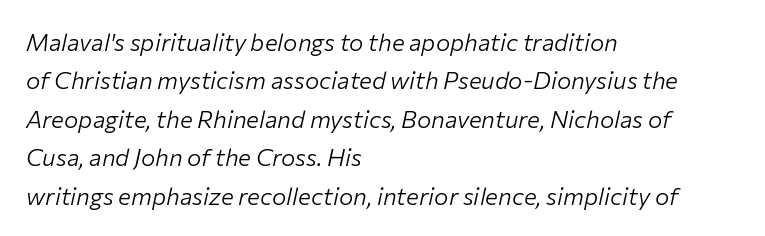
Nothing unusual about the tracking: characters are spaced as the font intends. Counters stay open thanks to moderate or lighter strokes. Regular leading. There's an unmistakable incline to the writing here. These lines stack with their left ends in a neat column.
